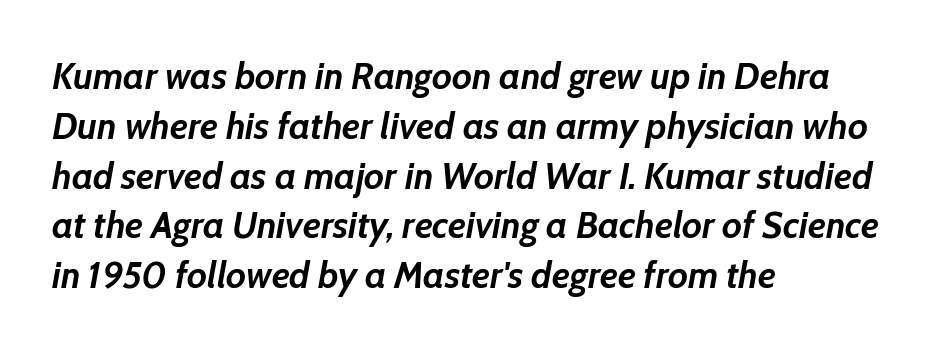
Regular leading. Notice how the passage keeps a crisp vertical edge on the left only. A dark, heavy texture on the line: the type is bold. The text carries the slant typical of an italic or oblique font. Do the characters align in a grid? No, the font is proportional.
